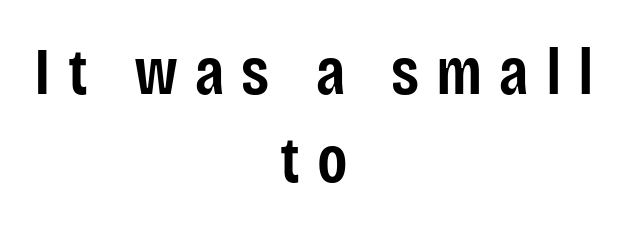
Q: Is the text bold? A: Semi-bold.
Q: Is the text italic (slanted)? A: No, it is upright.
Q: Is the typeface a serif or a sans-serif typeface? A: Sans-serif.
Q: Is the text underlined? A: No.
Q: How is the paragraph aligned? A: Centered.
Q: Is the spacing between letters normal or unusually wide? A: Unusually wide.
Q: Is the spacing between lines tight, normal or loose? A: Normal.
Q: Width (condensed, normal, or wide)? A: Condensed.
Q: Stroke contrast? A: Low.
Q: x-height? A: Large.
Q: Monospaced? A: No.
